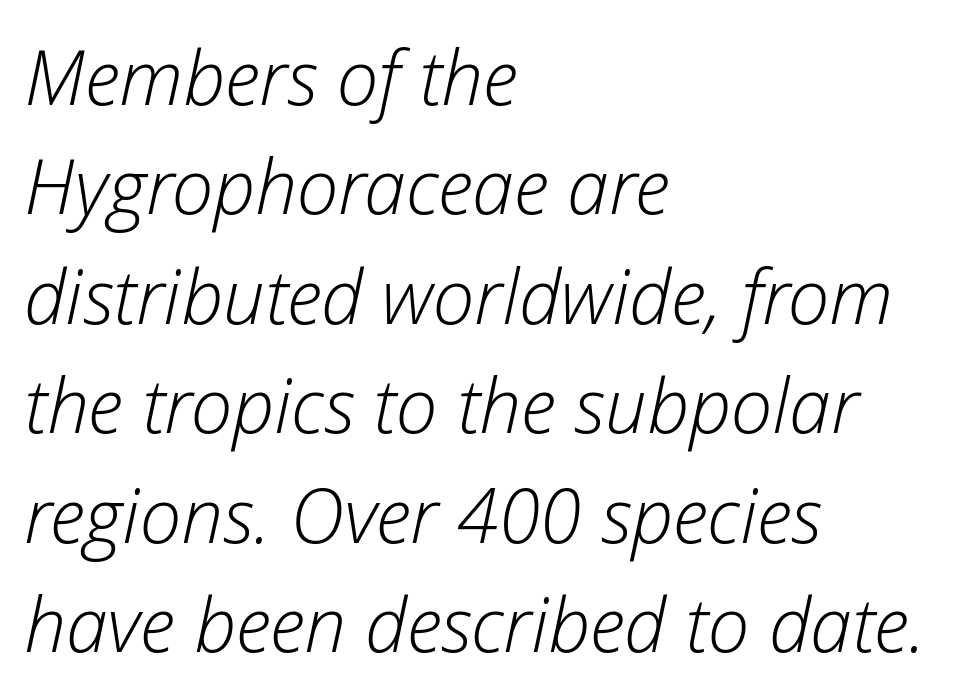
{"italic": "yes", "lean": "right", "slant_degrees": 12, "bold": "no", "weight": "light", "width": "normal", "stroke_contrast": "low", "x_height": "medium", "monospaced": "no", "underline": "no", "align": "left", "line_spacing": "normal", "line_spacing_ratio": 1.46, "letter_spacing": "normal", "letter_spacing_em": 0.0, "glyph_px": 75}
